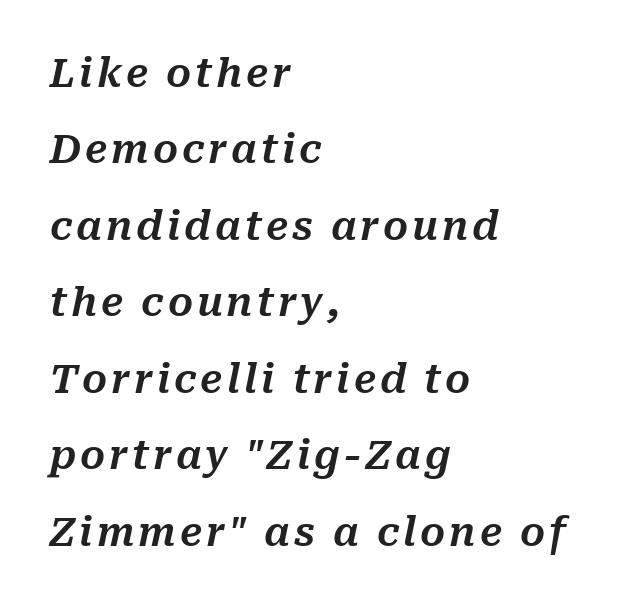
Unmarked baselines from the first word to the last. These lines stand farther apart than default settings would place them. Is the block centered? No — it sits flush against the left margin. You can tell it's italic because the verticals aren't actually vertical. Is this a fixed-width face? No — the glyphs have proportional, varying widths.
